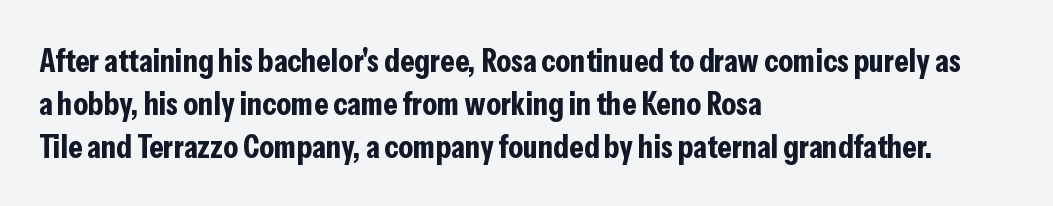
The image shows 33 px bold, condensed sans-serif type, upright; set left-aligned, normal line spacing (1.3x), normal letter spacing, not underlined; low stroke contrast and a medium x-height.
